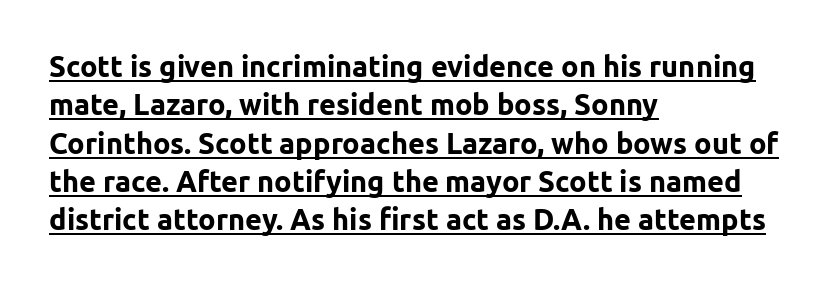
Q: Is the text bold? A: Yes.
Q: Is the text italic (slanted)? A: No, it is upright.
Q: Is the typeface a serif or a sans-serif typeface? A: Sans-serif.
Q: Is the text underlined? A: Yes.
Q: How is the paragraph aligned? A: Left-aligned.
Q: Is the spacing between letters normal or unusually wide? A: Normal.
Q: Is the spacing between lines tight, normal or loose? A: Normal.
Q: Width (condensed, normal, or wide)? A: Normal.
Q: Stroke contrast? A: Low.
Q: x-height? A: Medium.
Q: Monospaced? A: No.
